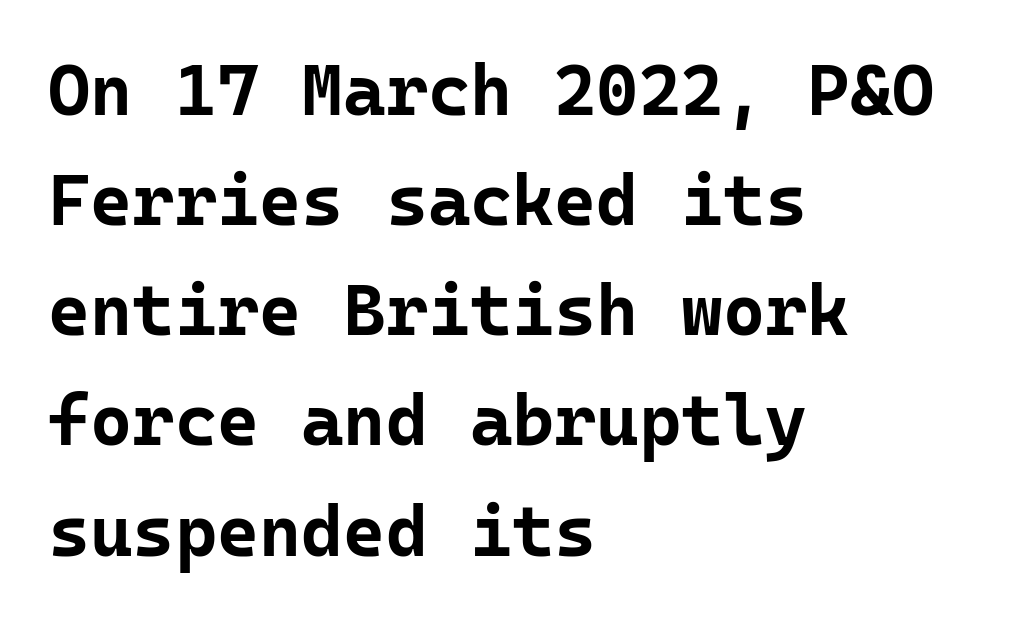
Q: Is the text bold? A: Yes.
Q: Is the text italic (slanted)? A: No, it is upright.
Q: Is the typeface a serif or a sans-serif typeface? A: Sans-serif.
Q: Is the text underlined? A: No.
Q: How is the paragraph aligned? A: Left-aligned.
Q: Is the spacing between letters normal or unusually wide? A: Normal.
Q: Is the spacing between lines tight, normal or loose? A: Normal.
Q: Width (condensed, normal, or wide)? A: Normal.
Q: Stroke contrast? A: Low.
Q: x-height? A: Medium.
Q: Monospaced? A: Yes.
